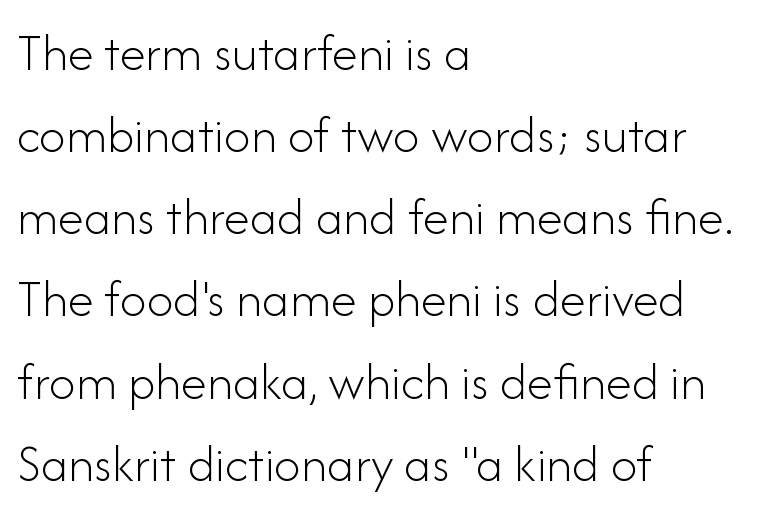
Q: Is the text bold? A: No.
Q: Is the text italic (slanted)? A: No, it is upright.
Q: Is the typeface a serif or a sans-serif typeface? A: Sans-serif.
Q: Is the text underlined? A: No.
Q: How is the paragraph aligned? A: Left-aligned.
Q: Is the spacing between letters normal or unusually wide? A: Normal.
Q: Is the spacing between lines tight, normal or loose? A: Normal.
Q: Width (condensed, normal, or wide)? A: Normal.
Q: Stroke contrast? A: Low.
Q: x-height? A: Small.
Q: Monospaced? A: No.
